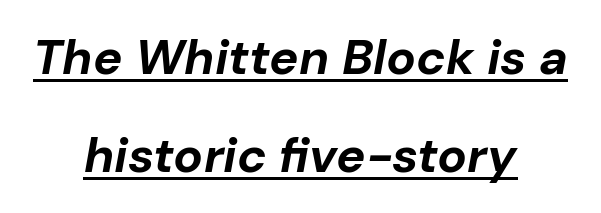
You can see a thin bar hugging the bottom of the glyphs. A dark, heavy texture on the line: the type is bold. Looks like regular typesetting: each glyph gets only the width it needs. Posture: slanted.
